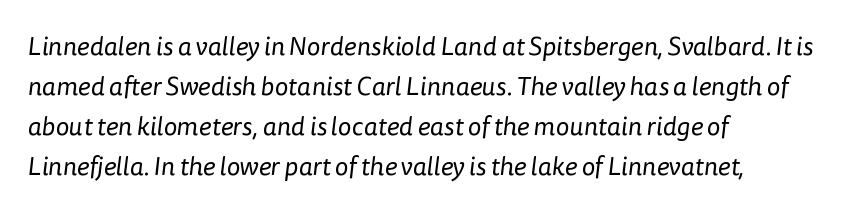
{"bold": "no", "underline": "no", "align": "left", "line_spacing": "normal", "line_spacing_ratio": 1.54, "letter_spacing": "normal", "letter_spacing_em": 0.0, "glyph_px": 26}
